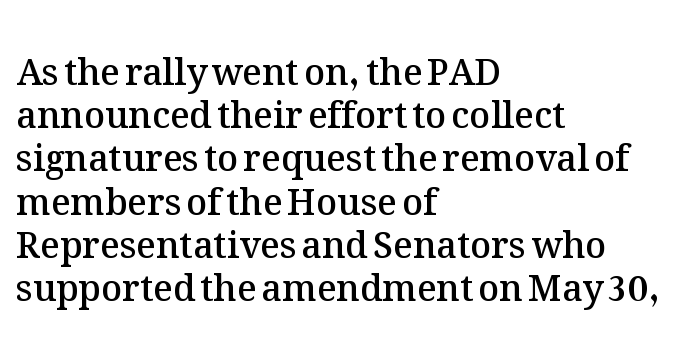
Unmarked baselines from the first word to the last. The setting favours the left margin, as ordinary paragraphs usually do. The face used here is proportionally spaced, like ordinary book or web type. Firm but not heavy-handed strokes: this text is semibold. The letterforms sit shoulder to shoulder at normal distance.
